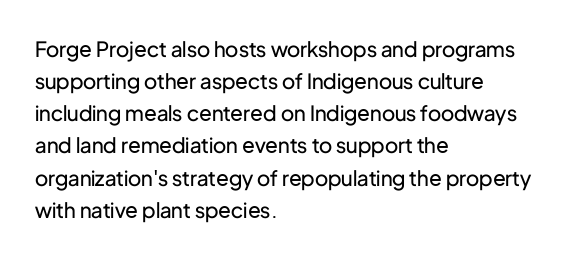
{"italic": "no", "bold": "no", "underline": "no", "align": "left", "line_spacing": "normal", "line_spacing_ratio": 1.53, "letter_spacing": "normal", "letter_spacing_em": 0.0, "glyph_px": 21}
